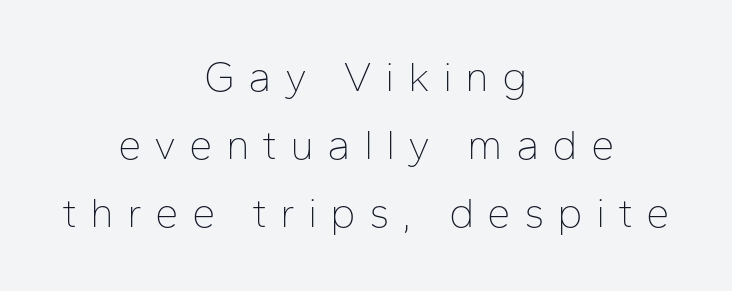
Q: Is the text bold? A: No.
Q: Is the text italic (slanted)? A: No, it is upright.
Q: Is the typeface a serif or a sans-serif typeface? A: Sans-serif.
Q: Is the text underlined? A: No.
Q: How is the paragraph aligned? A: Centered.
Q: Is the spacing between letters normal or unusually wide? A: Unusually wide.
Q: Is the spacing between lines tight, normal or loose? A: Normal.
Q: Width (condensed, normal, or wide)? A: Normal.
Q: Stroke contrast? A: Low.
Q: x-height? A: Medium.
Q: Monospaced? A: No.
